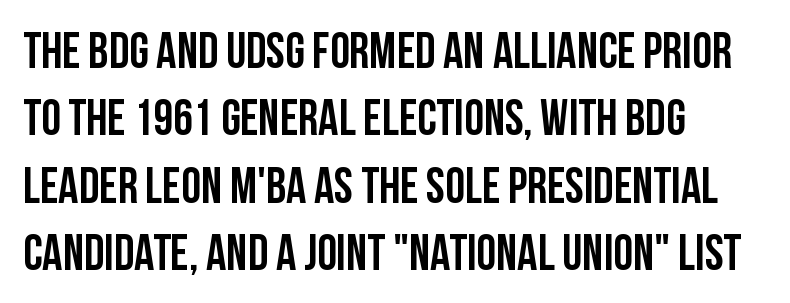
{"serif": "no", "italic": "no", "width": "condensed", "stroke_contrast": "low", "x_height": "large", "monospaced": "no", "underline": "no", "align": "left", "line_spacing": "normal", "line_spacing_ratio": 1.35, "letter_spacing": "normal", "letter_spacing_em": 0.0, "glyph_px": 50}
